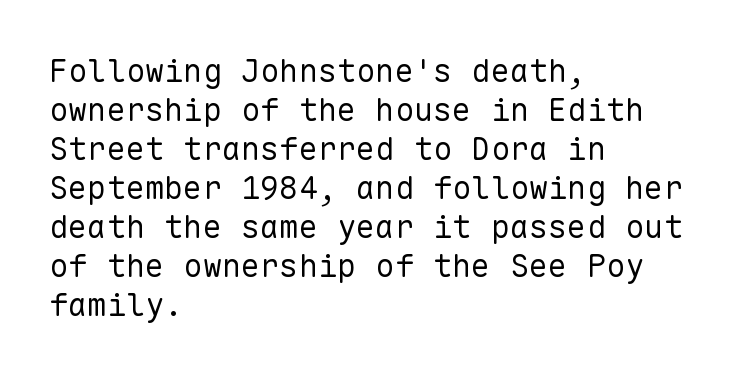
The space beneath each line is pristine and unruled. The passage shown is typed in a monospace face where columns stay perfectly aligned. Posture: upright roman. The rag falls on the right side of this text block. Unlike a traditional serif, this face leaves its strokes unadorned.
